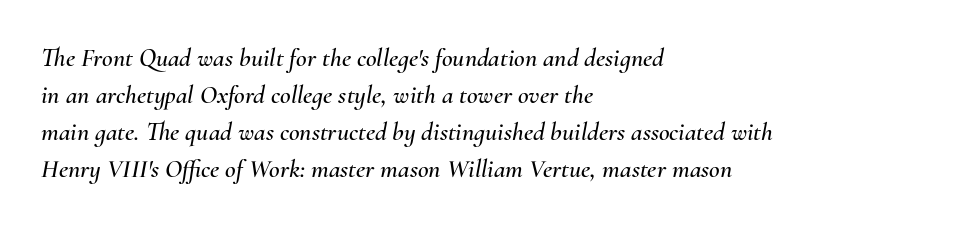
Q: Is the text italic (slanted)? A: Yes, it leans right by about 10 degrees.
Q: Is the text underlined? A: No.
Q: How is the paragraph aligned? A: Left-aligned.
Q: Is the spacing between letters normal or unusually wide? A: Normal.
Q: Is the spacing between lines tight, normal or loose? A: Normal.
